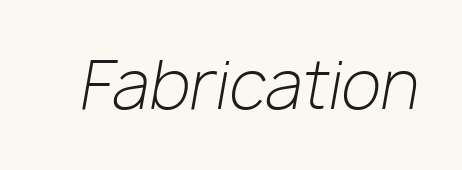
The image shows 65 px light type, italic (leaning right); set normal letter spacing, not underlined; low stroke contrast and a medium x-height.
